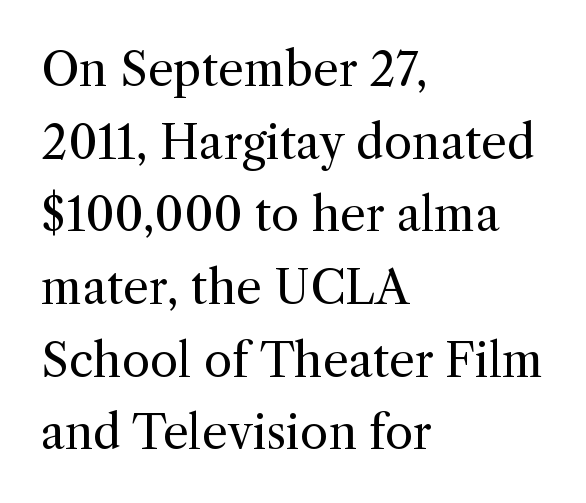
{"serif": "yes", "italic": "no", "bold": "no", "weight": "regular", "width": "normal", "x_height": "medium", "monospaced": "no", "underline": "no", "align": "left", "line_spacing": "normal", "line_spacing_ratio": 1.58, "letter_spacing": "normal", "letter_spacing_em": 0.0, "glyph_px": 46}
